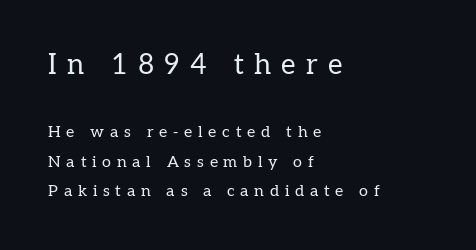
{"serif": "yes", "italic": "no", "bold": "no", "weight": "regular", "width": "normal", "stroke_contrast": "low", "x_height": "medium", "monospaced": "no", "underline": "no", "align": "left", "line_spacing_ratio": 1.85, "letter_spacing": "wide", "letter_spacing_em": 0.36, "larger_block": "first", "size_ratio": 1.75, "glyph_px": 28}
